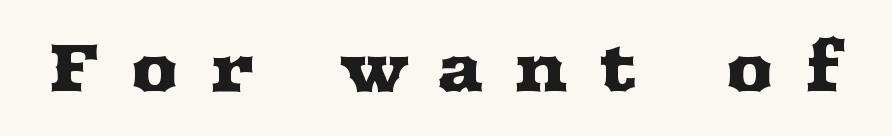
Q: Is the text italic (slanted)? A: No, it is upright.
Q: Is the typeface a serif or a sans-serif typeface? A: Serif.
Q: Is the text underlined? A: No.
Q: Is the spacing between letters normal or unusually wide? A: Unusually wide.
Q: Width (condensed, normal, or wide)? A: Wide.
Q: Stroke contrast? A: Medium.
Q: x-height? A: Medium.
Q: Monospaced? A: No.
